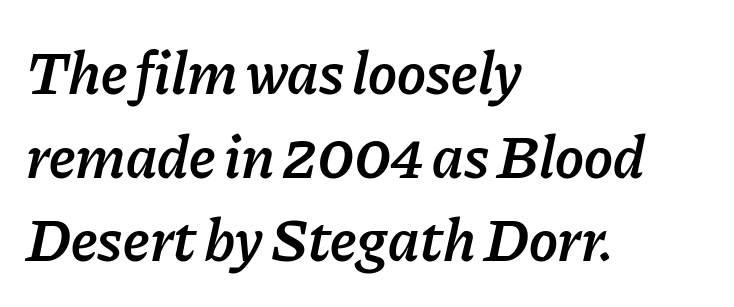
Is there much room between lines? A standard amount, neither cramped nor airy. A typesetter would call this zero additional tracking. Set as a demibold, roughly 600 on the weight scale. The rendering uses natural spacing where letterforms have individual widths. This sample uses an oblique cut, with every glyph tilted off the vertical. The compositor pushed each line to the left boundary.
